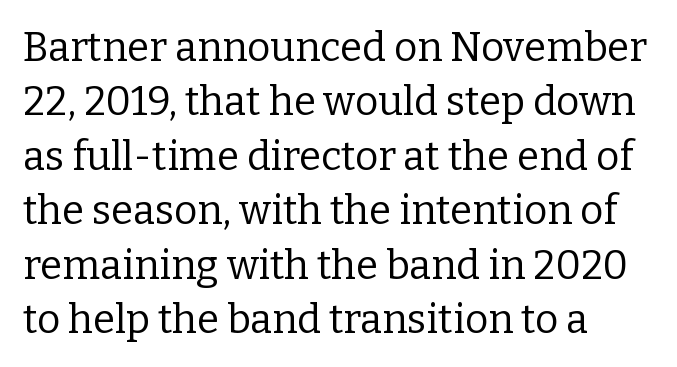
{"serif": "yes", "italic": "no", "bold": "no", "weight": "regular", "width": "normal", "stroke_contrast": "low", "x_height": "medium", "monospaced": "no", "underline": "no", "align": "left", "line_spacing": "normal", "line_spacing_ratio": 1.36, "letter_spacing": "normal", "letter_spacing_em": 0.0, "glyph_px": 40}
